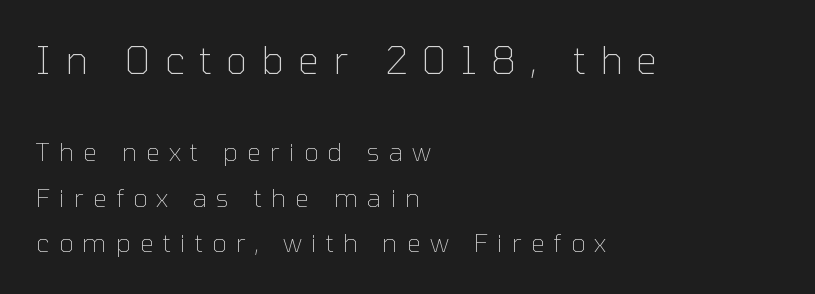
Q: Is the text bold? A: No.
Q: Is the text italic (slanted)? A: No, it is upright.
Q: Is the typeface a serif or a sans-serif typeface? A: Sans-serif.
Q: Is the text underlined? A: No.
Q: How is the paragraph aligned? A: Left-aligned.
Q: Is the spacing between letters normal or unusually wide? A: Unusually wide.
Q: Which block of text is set in a larger size, the first (top) or the second (bottom)? A: The first (top) one.
Q: Width (condensed, normal, or wide)? A: Normal.
Q: Stroke contrast? A: Low.
Q: x-height? A: Medium.
Q: Monospaced? A: No.
